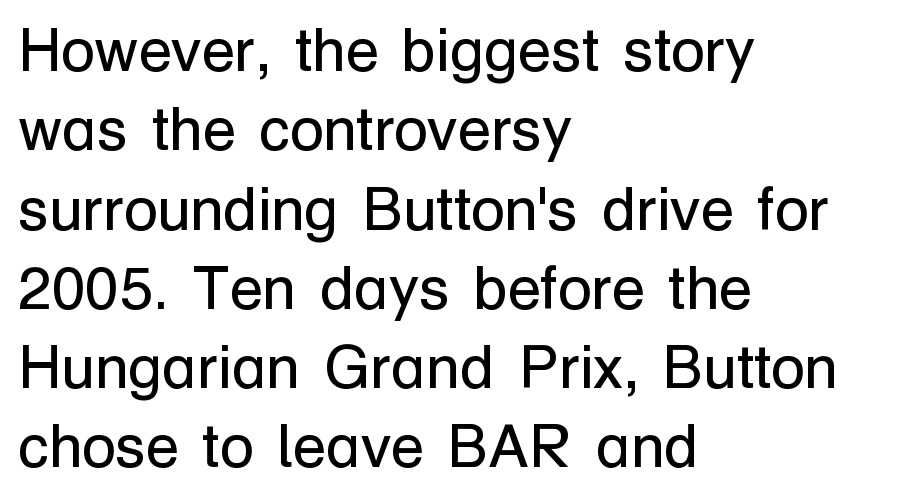
{"serif": "no", "italic": "no", "bold": "no", "weight": "regular", "width": "normal", "stroke_contrast": "low", "x_height": "medium", "monospaced": "no", "underline": "no", "align": "left", "line_spacing": "normal", "line_spacing_ratio": 1.3, "letter_spacing": "normal", "letter_spacing_em": 0.0, "glyph_px": 61}
